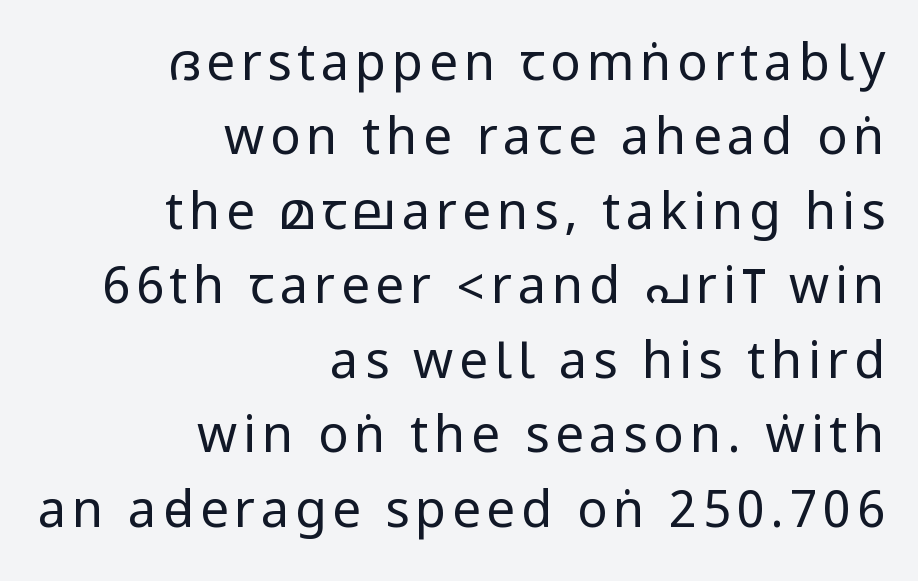
How would I describe the line gaps? Plain and ordinary. On a weight scale, this lands at 450 or below. Check where the strokes stop: nothing finishes them off — pure sans. This rendering uses right alignment, leaving the left contour irregular.
